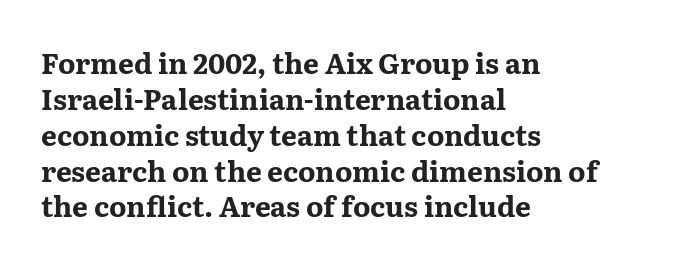
The image shows 28 px bold, wide serif type, upright; set left-aligned, normal line spacing (1.28x), normal letter spacing, not underlined; medium stroke contrast and a medium x-height.
